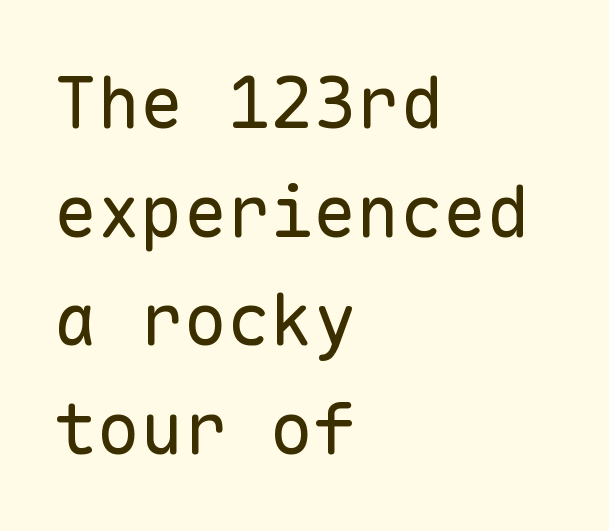
{"serif": "no", "italic": "no", "bold": "no", "weight": "regular", "width": "normal", "stroke_contrast": "low", "x_height": "medium", "monospaced": "yes", "underline": "no", "align": "left", "line_spacing": "normal", "line_spacing_ratio": 1.51, "letter_spacing": "normal", "letter_spacing_em": 0.0, "glyph_px": 72}
